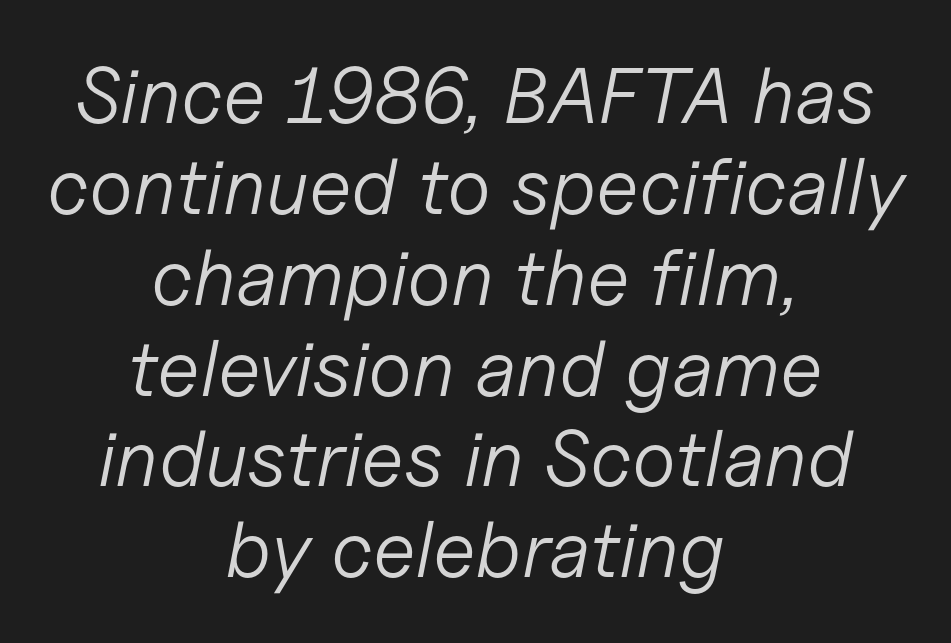
{"italic": "yes", "lean": "right", "slant_degrees": 11, "bold": "no", "weight": "light", "width": "normal", "stroke_contrast": "low", "x_height": "medium", "monospaced": "no", "underline": "no", "align": "center", "line_spacing": "tight", "line_spacing_ratio": 1.15, "letter_spacing": "normal", "letter_spacing_em": 0.0, "glyph_px": 79}
